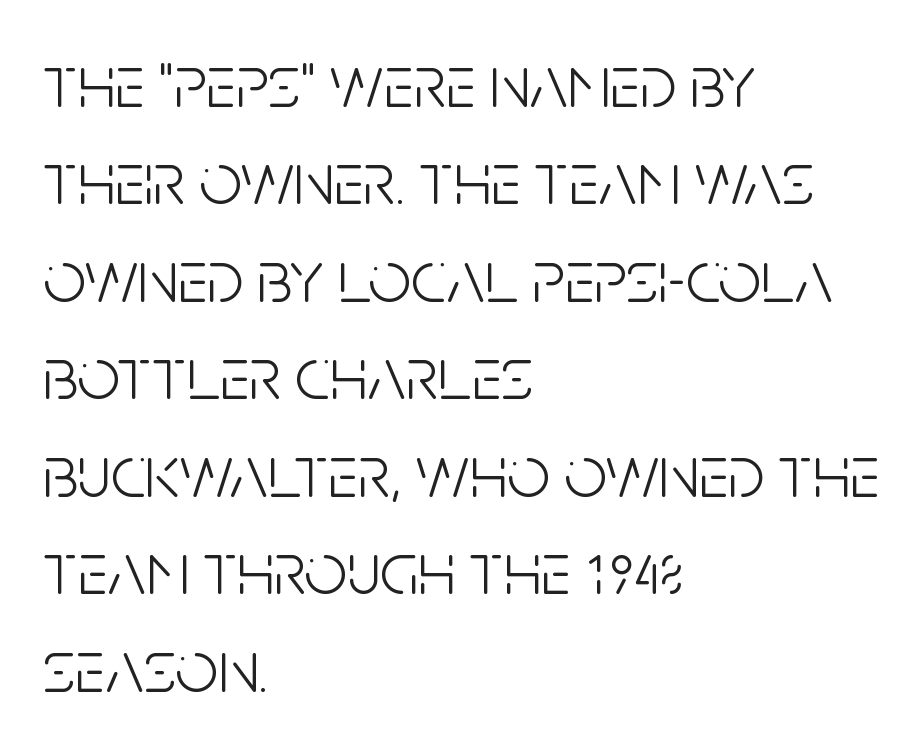
The image shows 75 px light, condensed sans-serif type, upright; set left-aligned, normal line spacing (1.3x), normal letter spacing, not underlined; low stroke contrast and a large x-height.
